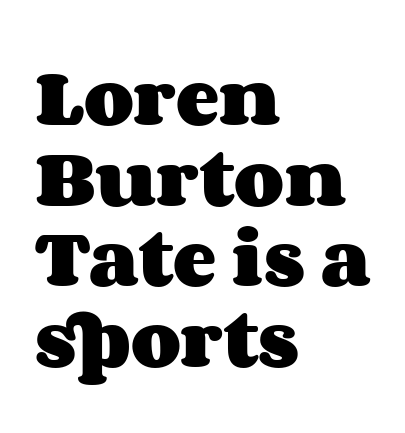
Q: Is the text bold? A: Yes.
Q: Is the text italic (slanted)? A: No, it is upright.
Q: Is the text underlined? A: No.
Q: How is the paragraph aligned? A: Left-aligned.
Q: Is the spacing between letters normal or unusually wide? A: Normal.
Q: Width (condensed, normal, or wide)? A: Wide.
Q: Stroke contrast? A: Medium.
Q: x-height? A: Large.
Q: Monospaced? A: No.
